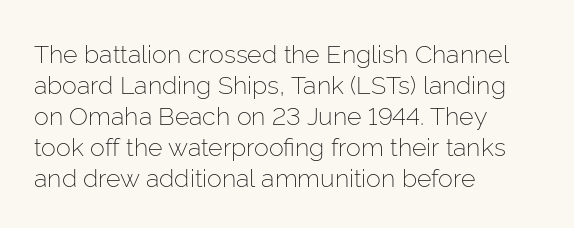
{"italic": "no", "bold": "no", "underline": "no", "align": "left", "line_spacing_ratio": 1.24, "letter_spacing": "normal", "letter_spacing_em": 0.0, "glyph_px": 25}
